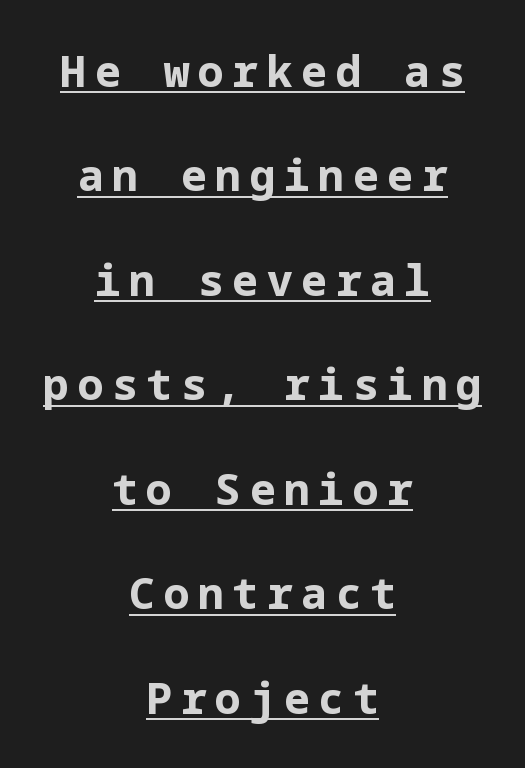
The image shows 43 px bold sans-serif type, upright; set centered, loose line spacing (2.43x), unusually wide letter spacing (+0.2 em), underlined; low stroke contrast and a medium x-height.
